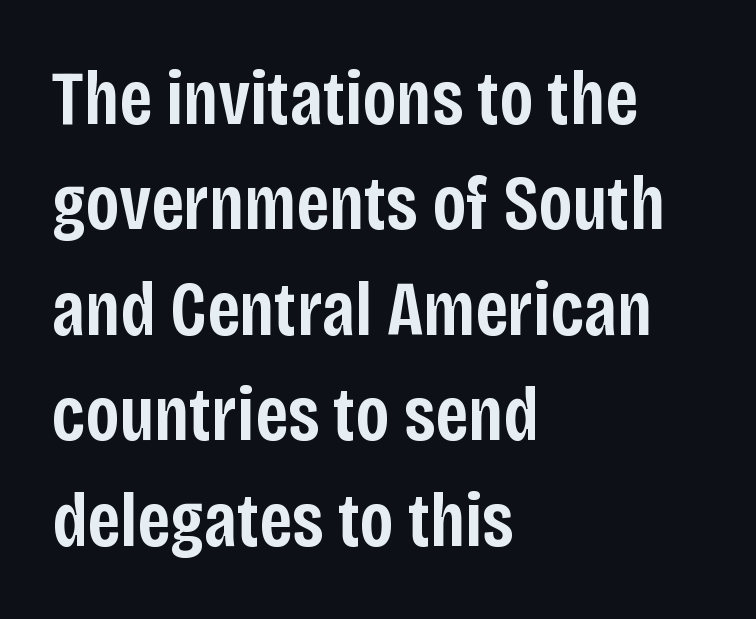
Q: Is the text bold? A: Semi-bold.
Q: Is the text italic (slanted)? A: No, it is upright.
Q: Is the typeface a serif or a sans-serif typeface? A: Sans-serif.
Q: Is the text underlined? A: No.
Q: How is the paragraph aligned? A: Left-aligned.
Q: Is the spacing between letters normal or unusually wide? A: Normal.
Q: Is the spacing between lines tight, normal or loose? A: Normal.
Q: Width (condensed, normal, or wide)? A: Condensed.
Q: Stroke contrast? A: Low.
Q: x-height? A: Large.
Q: Monospaced? A: No.
